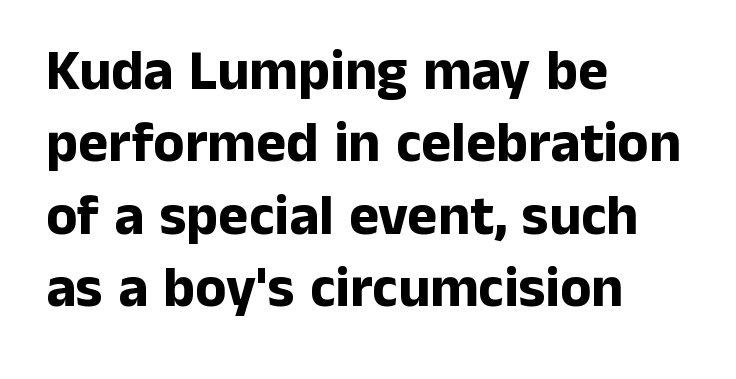
The image shows 57 px bold sans-serif type, upright; set left-aligned, normal line spacing (1.27x), normal letter spacing, not underlined; low stroke contrast and a medium x-height.
